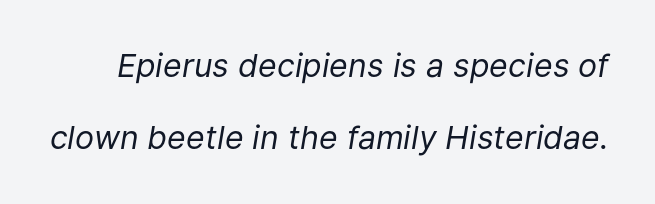
{"italic": "yes", "lean": "right", "slant_degrees": 9, "bold": "no", "weight": "regular", "width": "normal", "stroke_contrast": "low", "x_height": "medium", "monospaced": "no", "underline": "no", "line_spacing": "loose", "line_spacing_ratio": 2.26, "letter_spacing": "normal", "letter_spacing_em": 0.0, "glyph_px": 32}
